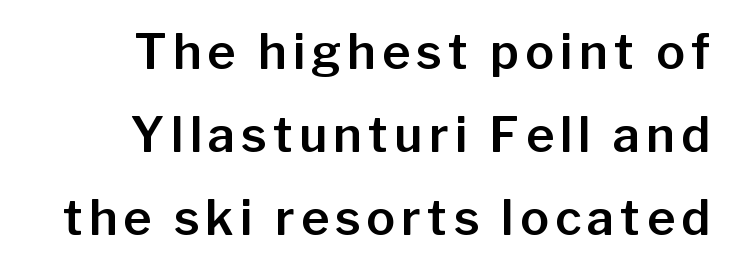
{"serif": "no", "italic": "no", "width": "normal", "stroke_contrast": "low", "x_height": "medium", "monospaced": "no", "underline": "no", "align": "right", "line_spacing_ratio": 1.73, "glyph_px": 48}
